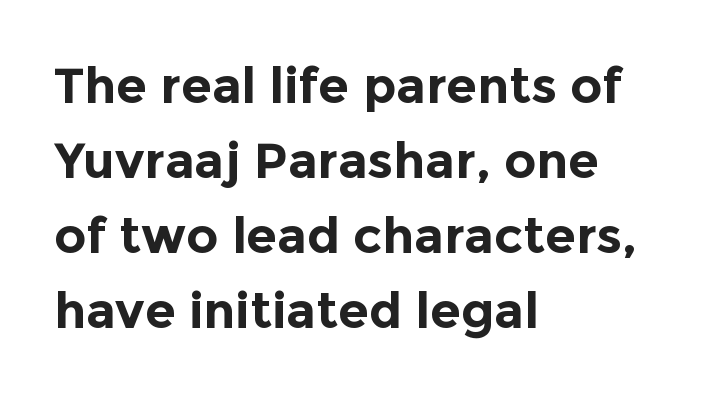
Q: Is the text bold? A: Yes.
Q: Is the text italic (slanted)? A: No, it is upright.
Q: Is the typeface a serif or a sans-serif typeface? A: Sans-serif.
Q: Is the text underlined? A: No.
Q: How is the paragraph aligned? A: Left-aligned.
Q: Is the spacing between letters normal or unusually wide? A: Normal.
Q: Is the spacing between lines tight, normal or loose? A: Normal.
Q: Width (condensed, normal, or wide)? A: Normal.
Q: x-height? A: Medium.
Q: Monospaced? A: No.
